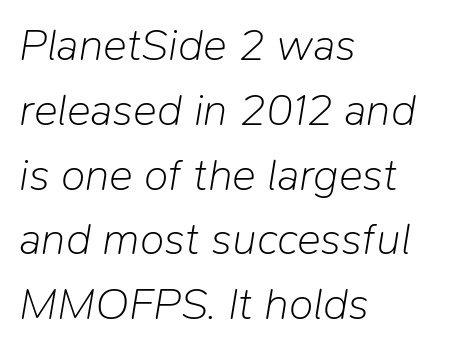
{"italic": "yes", "lean": "right", "slant_degrees": 9, "bold": "no", "weight": "light", "width": "normal", "stroke_contrast": "low", "x_height": "medium", "monospaced": "no", "underline": "no", "align": "left", "line_spacing": "normal", "line_spacing_ratio": 1.44, "letter_spacing": "normal", "letter_spacing_em": 0.0, "glyph_px": 45}
